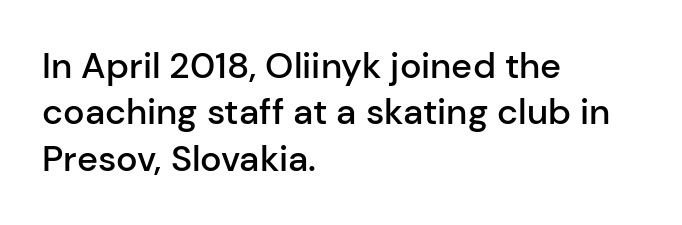
Classification — sans serif. These lines keep a tight, regular rhythm from letter to letter. The leading is moderate, giving the passage an even texture. Is there any slant? The stems are plumb.
